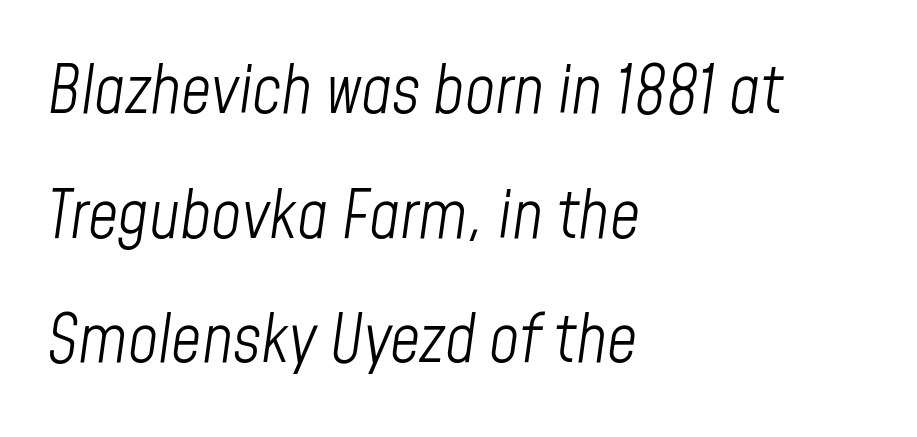
Q: Is the text bold? A: No.
Q: Is the text italic (slanted)? A: Yes, it leans right by about 8 degrees.
Q: Is the text underlined? A: No.
Q: How is the paragraph aligned? A: Left-aligned.
Q: Is the spacing between letters normal or unusually wide? A: Normal.
Q: Width (condensed, normal, or wide)? A: Condensed.
Q: Stroke contrast? A: Low.
Q: x-height? A: Medium.
Q: Monospaced? A: No.
